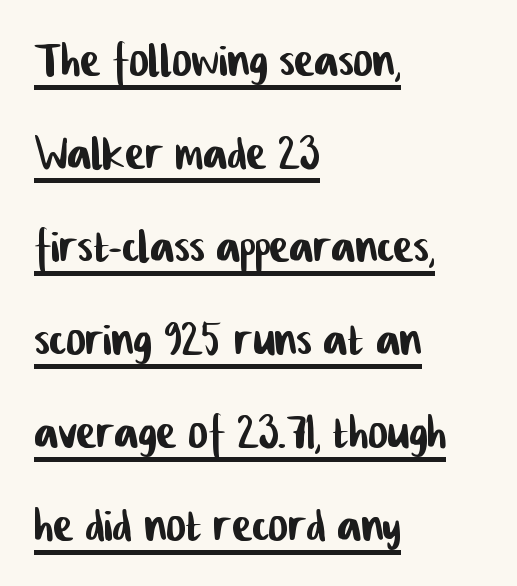
If you measured baseline to baseline, you'd find a middling distance. The letters advance in unequal steps, a hallmark of proportional type. This rendering uses left alignment, leaving the right contour irregular. The line texture is even and compact thanks to regular tracking. The words here are underlined.
